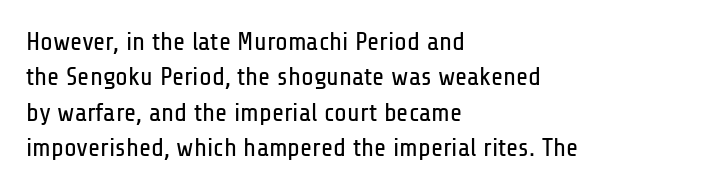
Q: Is the text bold? A: No.
Q: Is the text italic (slanted)? A: No, it is upright.
Q: Is the text underlined? A: No.
Q: How is the paragraph aligned? A: Left-aligned.
Q: Is the spacing between letters normal or unusually wide? A: Normal.
Q: Is the spacing between lines tight, normal or loose? A: Normal.
